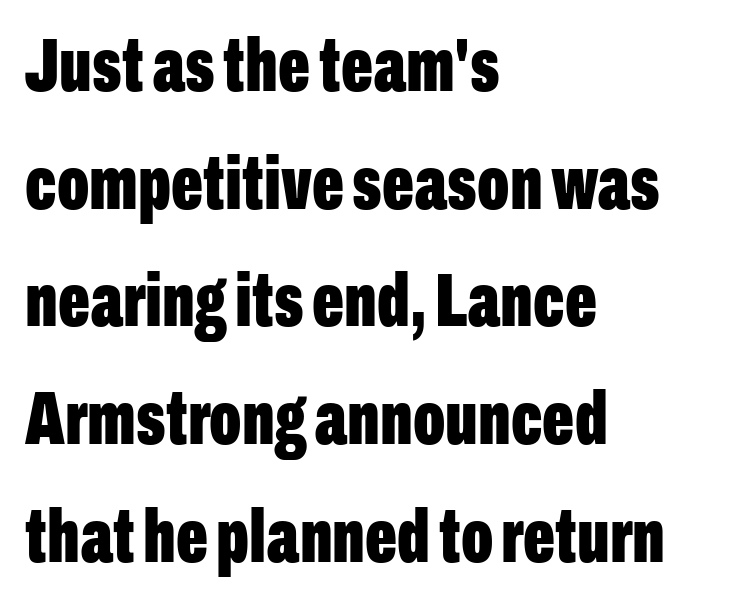
Q: Is the text bold? A: Yes.
Q: Is the text italic (slanted)? A: No, it is upright.
Q: Is the typeface a serif or a sans-serif typeface? A: Sans-serif.
Q: Is the text underlined? A: No.
Q: How is the paragraph aligned? A: Left-aligned.
Q: Is the spacing between letters normal or unusually wide? A: Normal.
Q: Is the spacing between lines tight, normal or loose? A: Normal.
Q: Width (condensed, normal, or wide)? A: Condensed.
Q: Stroke contrast? A: Low.
Q: x-height? A: Medium.
Q: Monospaced? A: No.
